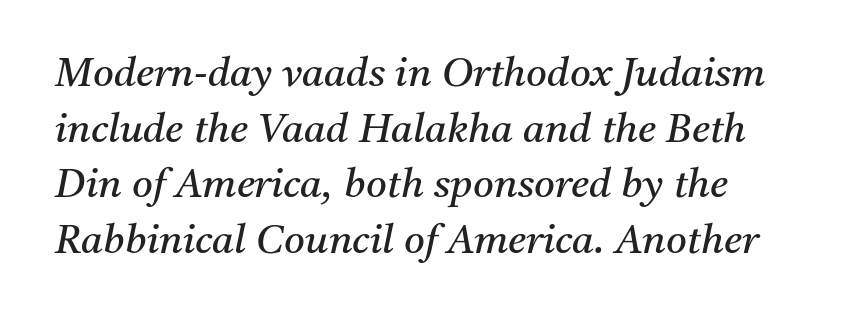
{"serif": "yes", "italic": "yes", "lean": "right", "slant_degrees": 11, "bold": "no", "weight": "regular", "width": "normal", "stroke_contrast": "medium", "x_height": "medium", "monospaced": "no", "underline": "no", "line_spacing": "normal", "line_spacing_ratio": 1.39, "letter_spacing": "normal", "letter_spacing_em": 0.0, "glyph_px": 40}
